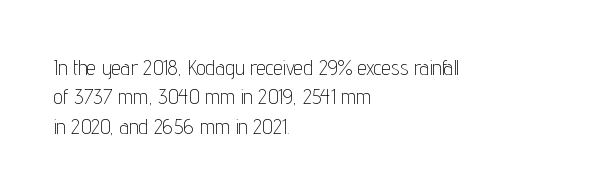
The image shows 21 px text type, upright; set left-aligned, normal line spacing (1.4x), normal letter spacing, not underlined.
